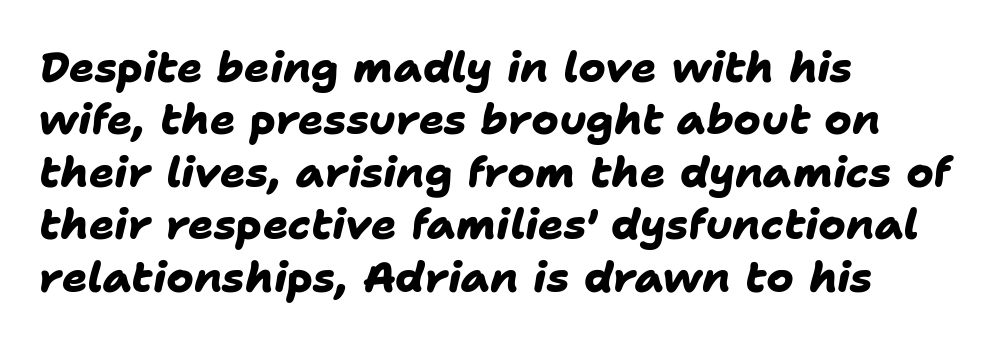
The image shows 42 px heavy sans-serif type; set left-aligned, normal line spacing (1.25x), normal letter spacing, not underlined; low stroke contrast and a medium x-height.
